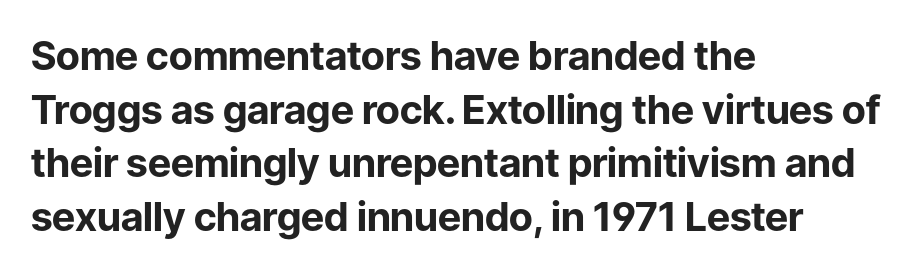
Q: Is the text bold? A: Yes.
Q: Is the text italic (slanted)? A: No, it is upright.
Q: Is the typeface a serif or a sans-serif typeface? A: Sans-serif.
Q: Is the text underlined? A: No.
Q: How is the paragraph aligned? A: Left-aligned.
Q: Is the spacing between letters normal or unusually wide? A: Normal.
Q: Is the spacing between lines tight, normal or loose? A: Normal.
Q: Width (condensed, normal, or wide)? A: Normal.
Q: Stroke contrast? A: Low.
Q: x-height? A: Medium.
Q: Monospaced? A: No.
